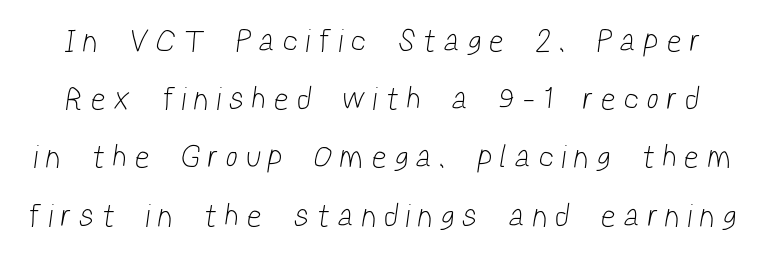
The letterforms sit at book weight or below. The gap between lines stays unmarked. Glyph-to-glyph distance is far greater than everyday printed text. Think of a printed novel: that variable character pitch is what you see here. Stroke terminals: plain, sans-serif.
